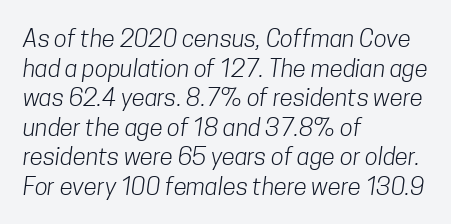
Q: Is the text bold? A: No.
Q: Is the text underlined? A: No.
Q: How is the paragraph aligned? A: Left-aligned.
Q: Is the spacing between letters normal or unusually wide? A: Normal.
